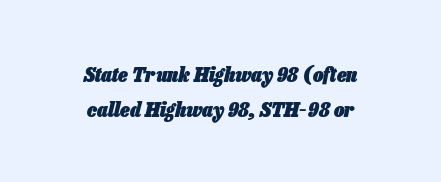
How are the letters spaced? Ordinarily, with no added tracking. This rendering uses center alignment, leaving both contours irregular but symmetric. You can tell it's italic because the verticals aren't actually vertical. Plain, unruled lines of type.
